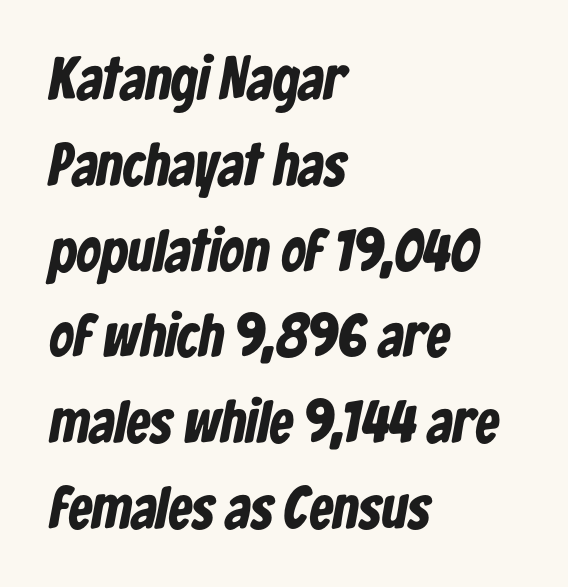
The image shows 60 px bold, condensed sans-serif type; set left-aligned, normal line spacing (1.43x), normal letter spacing, not underlined; low stroke contrast and a medium x-height.
